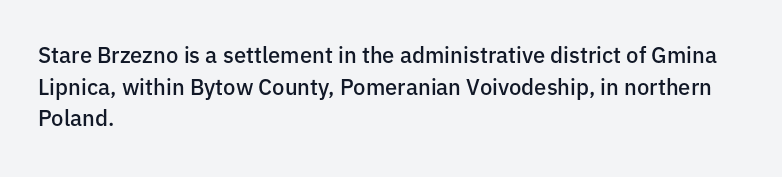
The image shows 22 px text type, upright; set left-aligned, normal line spacing (1.44x), normal letter spacing, not underlined.
